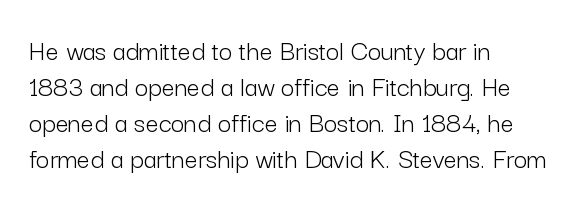
{"serif": "no", "italic": "no", "bold": "no", "weight": "light", "width": "normal", "stroke_contrast": "low", "x_height": "medium", "monospaced": "no", "underline": "no", "align": "left", "line_spacing_ratio": 1.24, "letter_spacing": "normal", "letter_spacing_em": 0.0, "glyph_px": 29}
